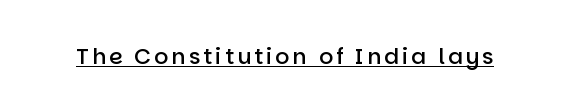
Q: Is the text bold? A: Semi-bold.
Q: Is the text italic (slanted)? A: No, it is upright.
Q: Is the text underlined? A: Yes.
